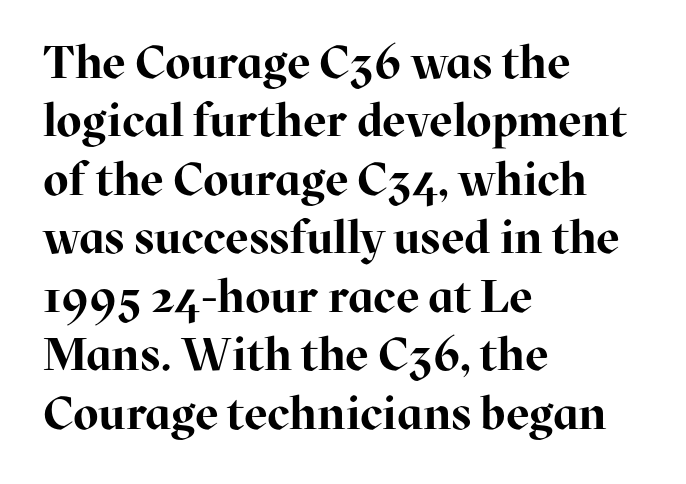
Q: Is the text bold? A: Yes.
Q: Is the text italic (slanted)? A: No, it is upright.
Q: Is the typeface a serif or a sans-serif typeface? A: Serif.
Q: Is the text underlined? A: No.
Q: How is the paragraph aligned? A: Left-aligned.
Q: Is the spacing between letters normal or unusually wide? A: Normal.
Q: Is the spacing between lines tight, normal or loose? A: Normal.
Q: Width (condensed, normal, or wide)? A: Normal.
Q: Stroke contrast? A: High.
Q: x-height? A: Medium.
Q: Monospaced? A: No.
